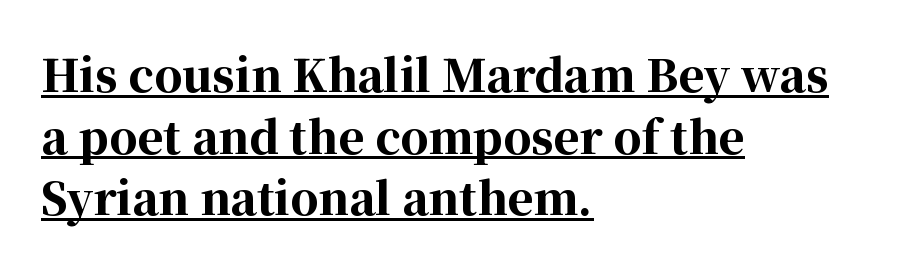
{"serif": "yes", "italic": "no", "bold": "yes", "weight": "bold", "width": "normal", "stroke_contrast": "high", "x_height": "medium", "monospaced": "no", "underline": "yes", "align": "left", "line_spacing": "normal", "line_spacing_ratio": 1.4, "letter_spacing": "normal", "letter_spacing_em": 0.0, "glyph_px": 44}
